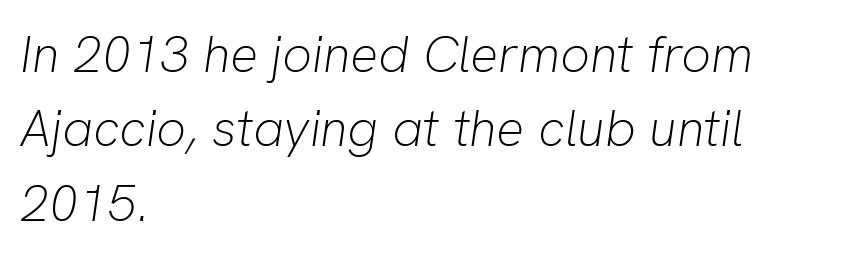
The image shows 52 px light type, italic (leaning right); set left-aligned, normal line spacing (1.43x), normal letter spacing, not underlined; low stroke contrast and a medium x-height.
